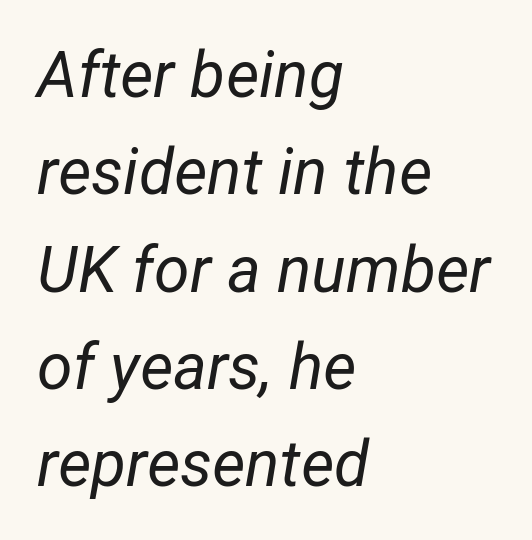
The image shows 64 px regular-weight type, italic (leaning right); set left-aligned, normal line spacing (1.52x), normal letter spacing, not underlined; low stroke contrast and a medium x-height.
